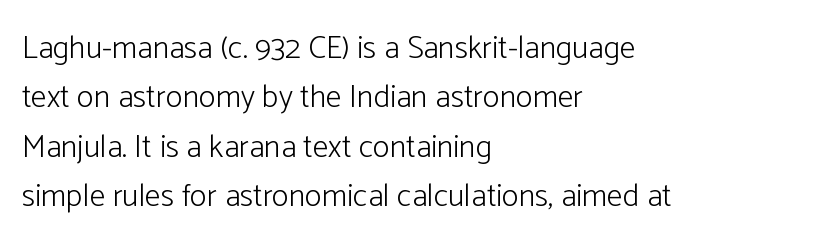
{"serif": "no", "italic": "no", "bold": "no", "weight": "light", "width": "normal", "stroke_contrast": "low", "x_height": "medium", "monospaced": "no", "underline": "no", "align": "left", "line_spacing": "normal", "line_spacing_ratio": 1.54, "letter_spacing": "normal", "letter_spacing_em": 0.0, "glyph_px": 32}
